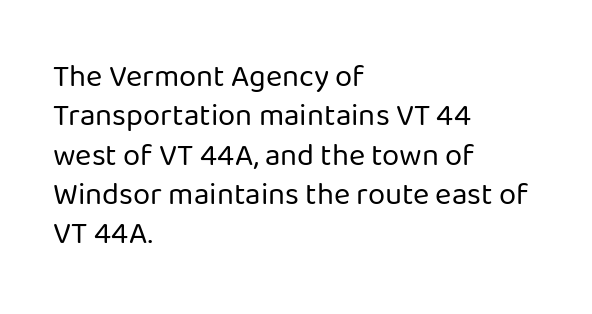
{"serif": "no", "italic": "no", "bold": "no", "weight": "regular", "width": "normal", "stroke_contrast": "low", "x_height": "medium", "monospaced": "no", "underline": "no", "align": "left", "line_spacing": "normal", "line_spacing_ratio": 1.27, "letter_spacing": "normal", "letter_spacing_em": 0.0, "glyph_px": 31}
